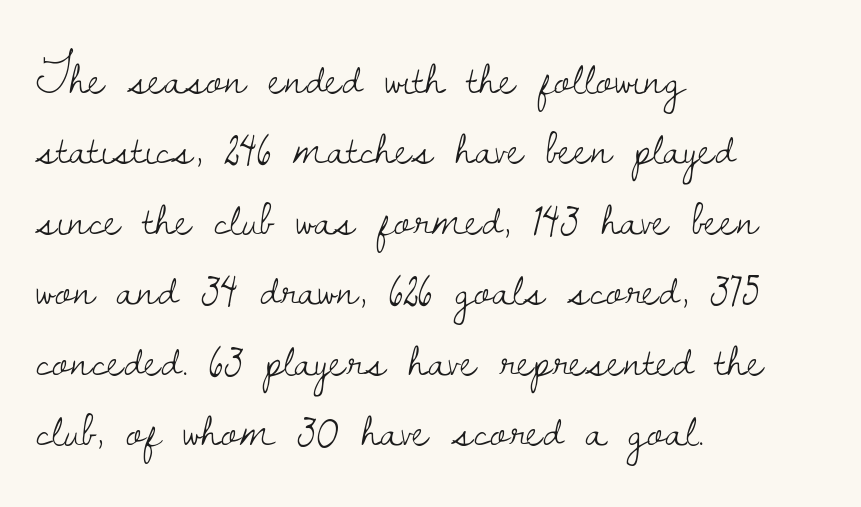
The image shows 50 px light serif type; set left-aligned, normal line spacing (1.41x), normal letter spacing, not underlined; low stroke contrast and a small x-height.
